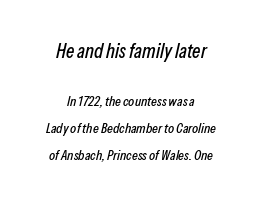
Q: Is the text italic (slanted)? A: Yes, it leans right by about 13 degrees.
Q: Is the text underlined? A: No.
Q: How is the paragraph aligned? A: Centered.
Q: Is the spacing between letters normal or unusually wide? A: Normal.
Q: Is the spacing between lines tight, normal or loose? A: Loose.
Q: Which block of text is set in a larger size, the first (top) or the second (bottom)? A: The first (top) one.
